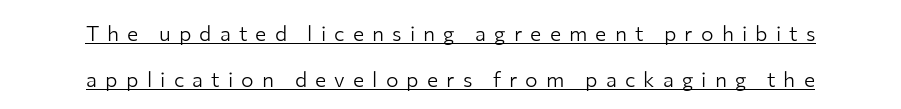
The image shows 21 px text type, upright; set centered, loose line spacing (2.19x), unusually wide letter spacing (+0.39 em), underlined.
